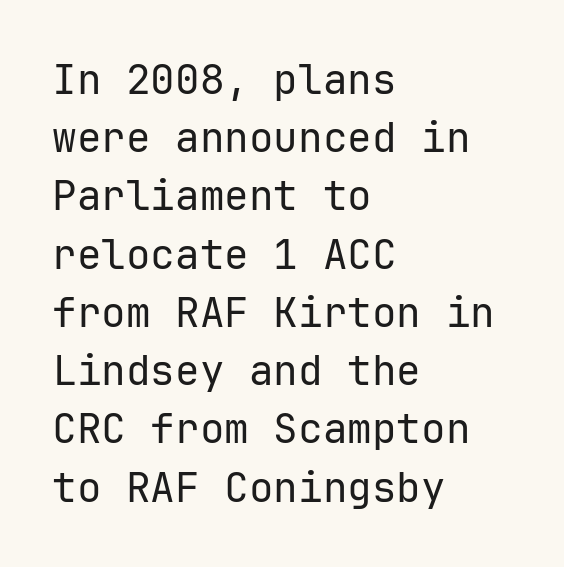
{"serif": "no", "italic": "no", "bold": "no", "weight": "regular", "width": "normal", "stroke_contrast": "low", "x_height": "medium", "monospaced": "yes", "underline": "no", "align": "left", "line_spacing": "normal", "line_spacing_ratio": 1.42, "letter_spacing": "normal", "letter_spacing_em": 0.0, "glyph_px": 41}
